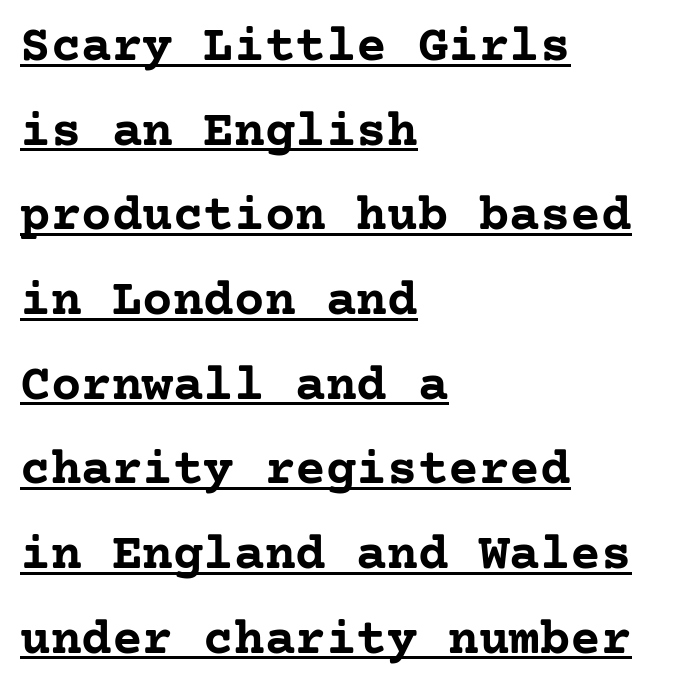
{"serif": "yes", "italic": "no", "bold": "yes", "weight": "semibold", "width": "normal", "stroke_contrast": "low", "x_height": "medium", "underline": "yes", "align": "left", "line_spacing": "normal", "line_spacing_ratio": 1.66, "letter_spacing": "normal", "letter_spacing_em": 0.0, "glyph_px": 51}
